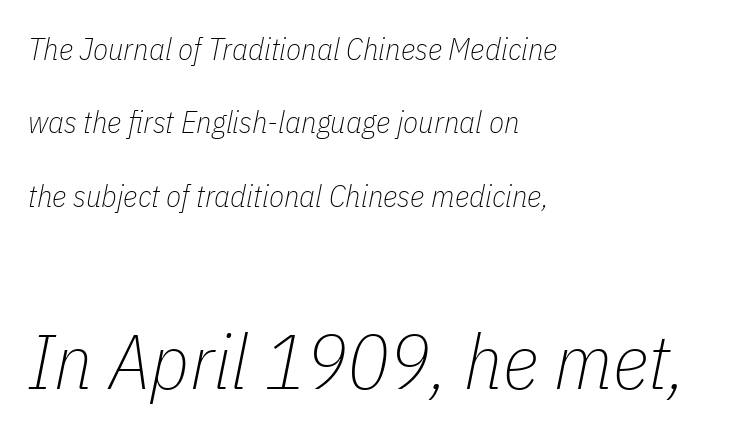
The image shows 77 px thin, condensed type, italic (leaning right); set left-aligned, loose line spacing (2.37x), normal letter spacing, not underlined; the second (bottom) block is 2.48x larger; low stroke contrast and a medium x-height.
